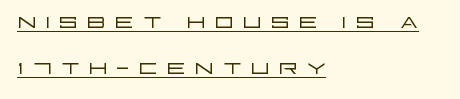
Q: Is the text bold? A: No.
Q: Is the text italic (slanted)? A: No, it is upright.
Q: Is the typeface a serif or a sans-serif typeface? A: Sans-serif.
Q: Is the text underlined? A: Yes.
Q: How is the paragraph aligned? A: Left-aligned.
Q: Is the spacing between letters normal or unusually wide? A: Unusually wide.
Q: Is the spacing between lines tight, normal or loose? A: Normal.
Q: Width (condensed, normal, or wide)? A: Wide.
Q: Stroke contrast? A: Low.
Q: x-height? A: Large.
Q: Monospaced? A: No.
